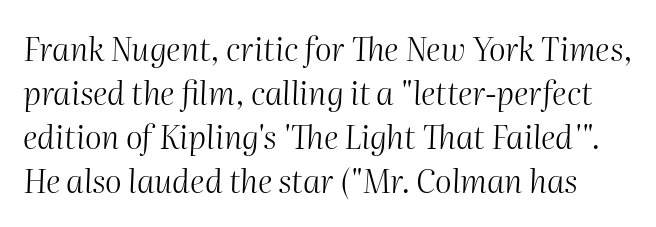
Q: Is the text bold? A: No.
Q: Is the text italic (slanted)? A: Yes, it leans right by about 2 degrees.
Q: Is the text underlined? A: No.
Q: Is the spacing between letters normal or unusually wide? A: Normal.
Q: Is the spacing between lines tight, normal or loose? A: Normal.
Q: Width (condensed, normal, or wide)? A: Normal.
Q: Stroke contrast? A: Medium.
Q: x-height? A: Medium.
Q: Monospaced? A: No.
